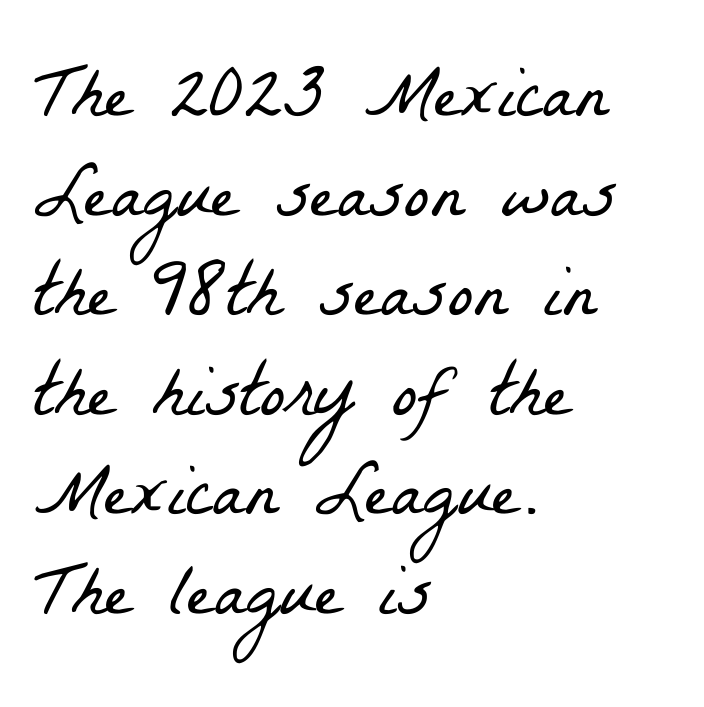
{"serif": "yes", "bold": "no", "weight": "light", "width": "condensed", "stroke_contrast": "low", "x_height": "medium", "monospaced": "no", "underline": "no", "align": "left", "line_spacing": "normal", "line_spacing_ratio": 1.31, "letter_spacing": "normal", "letter_spacing_em": 0.0, "glyph_px": 76}
